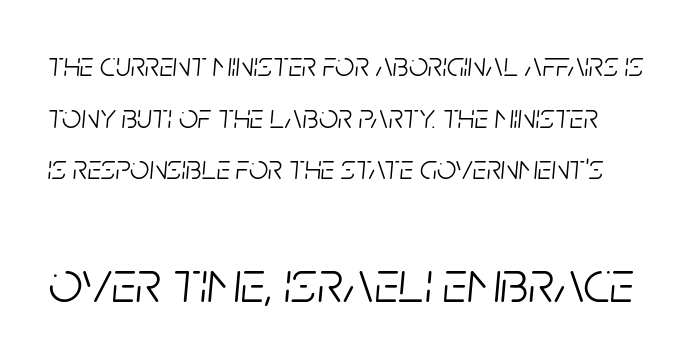
The face looks like a standard text weight, possibly lighter. Each letter keeps its own natural width here, so spacing adapts to shape. Block two is the big one; block one sits smaller above it. This sample uses plain, unmodified letter spacing.
